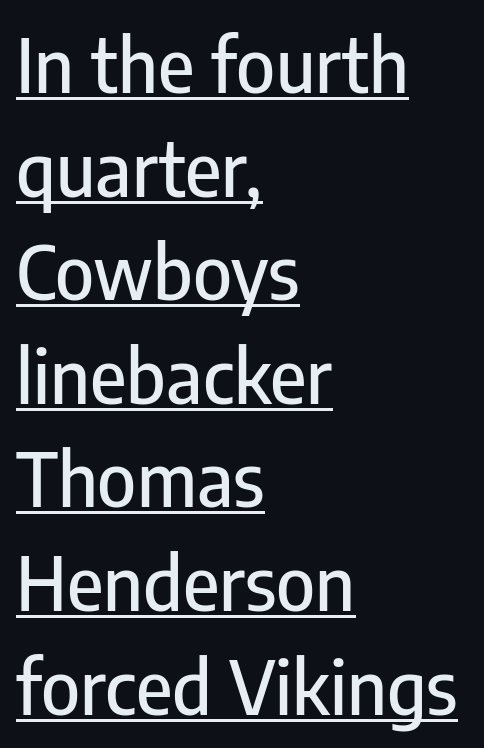
The image shows 74 px condensed sans-serif type, upright; set left-aligned, normal line spacing (1.4x), normal letter spacing, underlined; low stroke contrast and a medium x-height.
